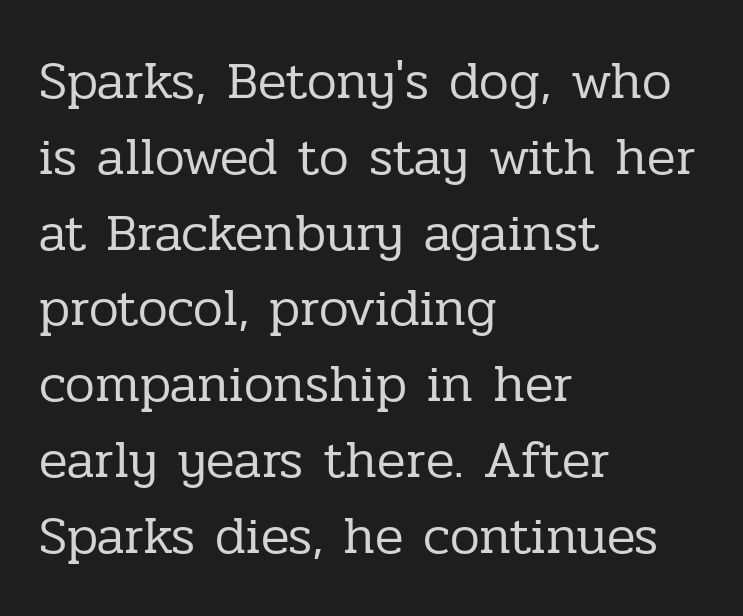
Q: Is the text bold? A: No.
Q: Is the text italic (slanted)? A: No, it is upright.
Q: Is the typeface a serif or a sans-serif typeface? A: Serif.
Q: Is the text underlined? A: No.
Q: How is the paragraph aligned? A: Left-aligned.
Q: Is the spacing between letters normal or unusually wide? A: Normal.
Q: Is the spacing between lines tight, normal or loose? A: Normal.
Q: Width (condensed, normal, or wide)? A: Normal.
Q: Stroke contrast? A: Low.
Q: x-height? A: Medium.
Q: Monospaced? A: No.
